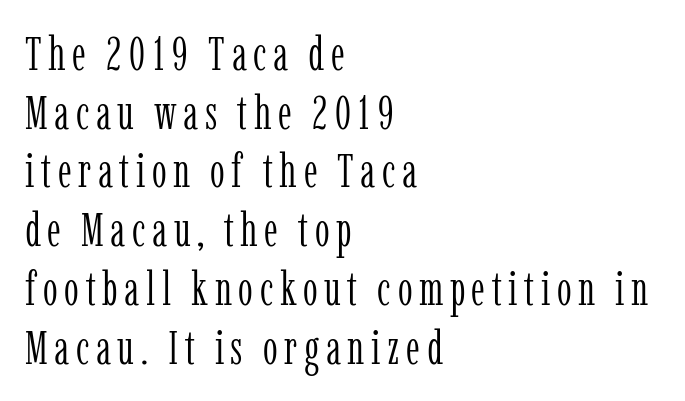
{"serif": "yes", "italic": "no", "bold": "no", "weight": "light", "width": "condensed", "stroke_contrast": "low", "x_height": "medium", "monospaced": "no", "underline": "no", "align": "left", "line_spacing": "normal", "line_spacing_ratio": 1.25, "glyph_px": 47}
